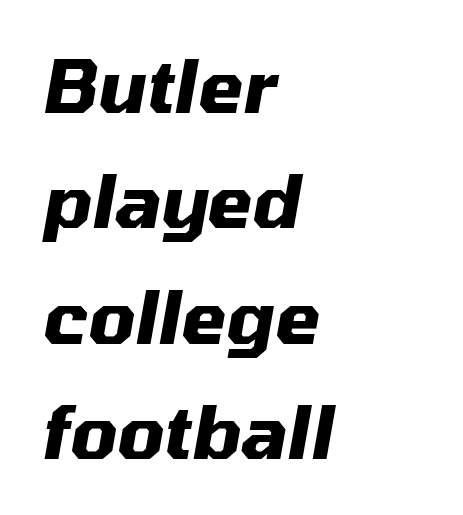
The image shows 73 px heavy type, italic (leaning right); set left-aligned, normal line spacing (1.58x), normal letter spacing, not underlined; medium stroke contrast and a medium x-height.
